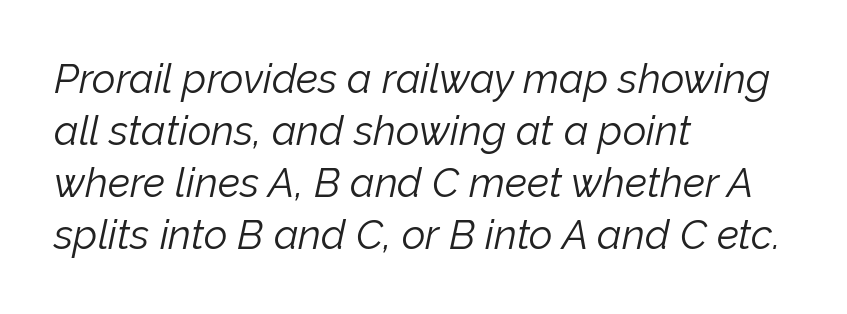
Q: Is the text bold? A: No.
Q: Is the text italic (slanted)? A: Yes, it leans right by about 12 degrees.
Q: Is the text underlined? A: No.
Q: How is the paragraph aligned? A: Left-aligned.
Q: Is the spacing between letters normal or unusually wide? A: Normal.
Q: Is the spacing between lines tight, normal or loose? A: Normal.
Q: Width (condensed, normal, or wide)? A: Normal.
Q: Stroke contrast? A: Low.
Q: x-height? A: Medium.
Q: Monospaced? A: No.
